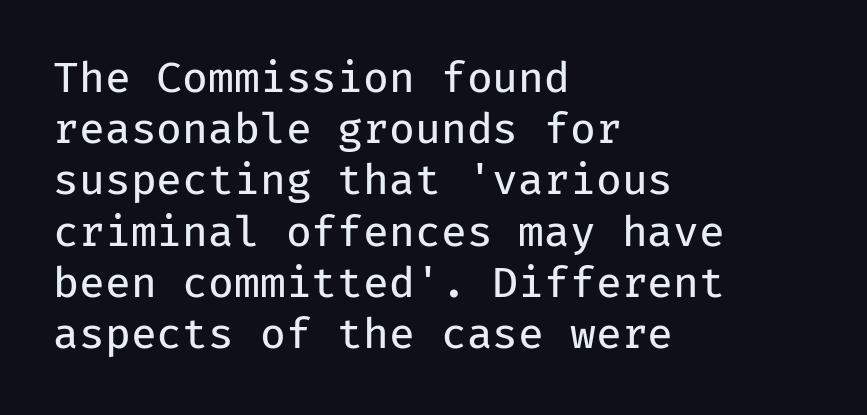
This is roman type, the default non-slanted kind. The typesetting does not lean heavy: it is not bold. A typesetter would call this monospace, since all characters share one set width. The letters sit at their default tracking, neither squeezed nor spread. I'd call this a sans setting — the letters go barefoot.
